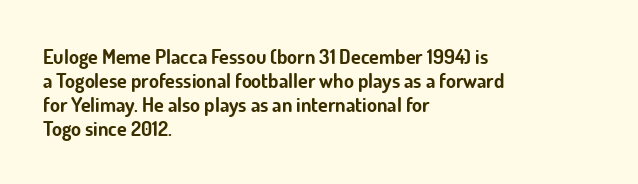
Q: Is the text bold? A: Yes.
Q: Is the text italic (slanted)? A: No, it is upright.
Q: Is the text underlined? A: No.
Q: How is the paragraph aligned? A: Left-aligned.
Q: Is the spacing between letters normal or unusually wide? A: Normal.
